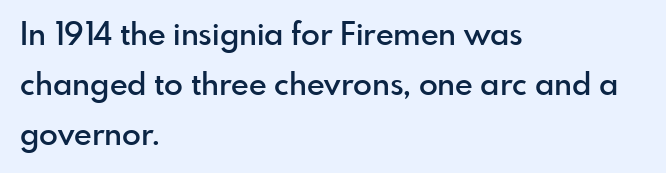
Q: Is the text bold? A: Semi-bold.
Q: Is the text italic (slanted)? A: No, it is upright.
Q: Is the typeface a serif or a sans-serif typeface? A: Sans-serif.
Q: Is the text underlined? A: No.
Q: How is the paragraph aligned? A: Left-aligned.
Q: Is the spacing between letters normal or unusually wide? A: Normal.
Q: Is the spacing between lines tight, normal or loose? A: Normal.
Q: Width (condensed, normal, or wide)? A: Normal.
Q: x-height? A: Small.
Q: Monospaced? A: No.
